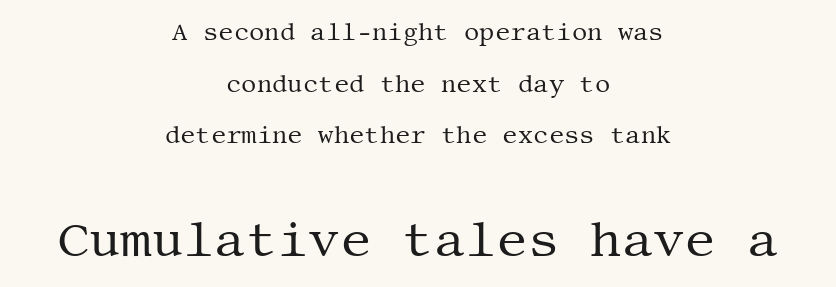
Q: Is the text bold? A: No.
Q: Is the text italic (slanted)? A: No, it is upright.
Q: Is the typeface a serif or a sans-serif typeface? A: Serif.
Q: Is the text underlined? A: No.
Q: How is the paragraph aligned? A: Centered.
Q: Is the spacing between letters normal or unusually wide? A: Normal.
Q: Is the spacing between lines tight, normal or loose? A: Loose.
Q: Which block of text is set in a larger size, the first (top) or the second (bottom)? A: The second (bottom) one.
Q: Width (condensed, normal, or wide)? A: Normal.
Q: Stroke contrast? A: Medium.
Q: x-height? A: Large.
